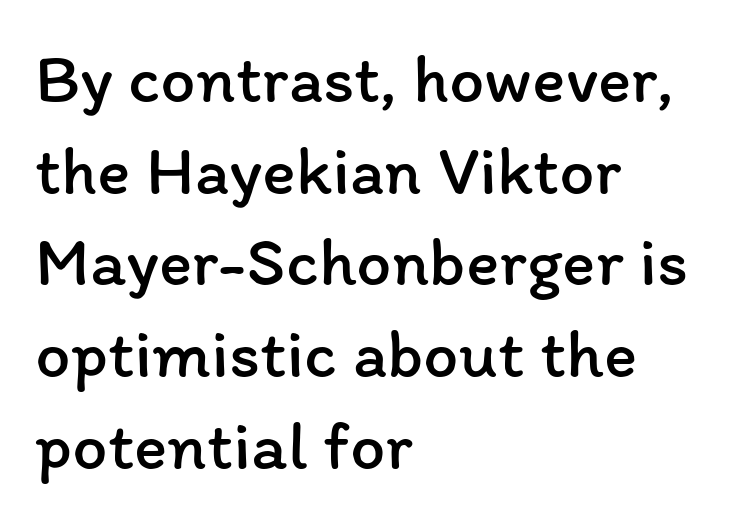
The image shows 70 px regular-weight type, upright; set left-aligned, normal line spacing (1.31x), normal letter spacing, not underlined; low stroke contrast and a medium x-height.
